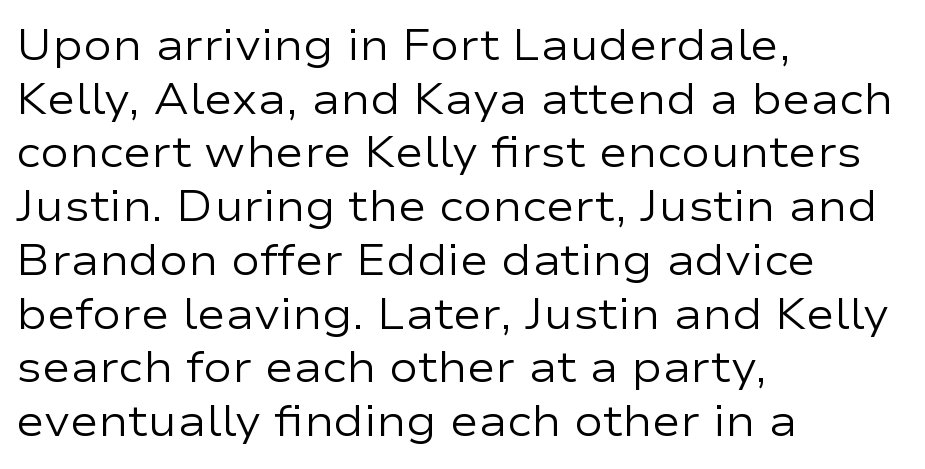
{"serif": "no", "italic": "no", "bold": "no", "weight": "regular", "width": "wide", "stroke_contrast": "low", "x_height": "medium", "monospaced": "no", "underline": "no", "align": "left", "line_spacing": "normal", "line_spacing_ratio": 1.25, "letter_spacing": "normal", "letter_spacing_em": 0.0, "glyph_px": 43}
